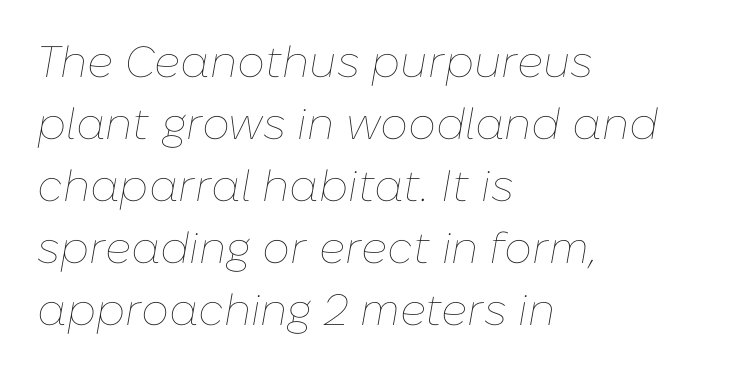
Q: Is the text bold? A: No.
Q: Is the text italic (slanted)? A: Yes, it leans right by about 10 degrees.
Q: Is the text underlined? A: No.
Q: How is the paragraph aligned? A: Left-aligned.
Q: Is the spacing between letters normal or unusually wide? A: Normal.
Q: Is the spacing between lines tight, normal or loose? A: Normal.
Q: Width (condensed, normal, or wide)? A: Normal.
Q: Stroke contrast? A: Low.
Q: x-height? A: Medium.
Q: Monospaced? A: No.
